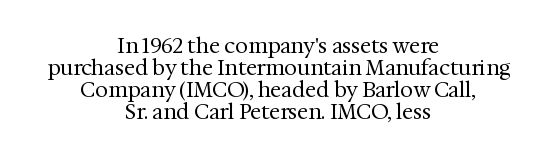
The image shows 21 px text type, upright; set centered, tight line spacing (1.04x), normal letter spacing, not underlined.
